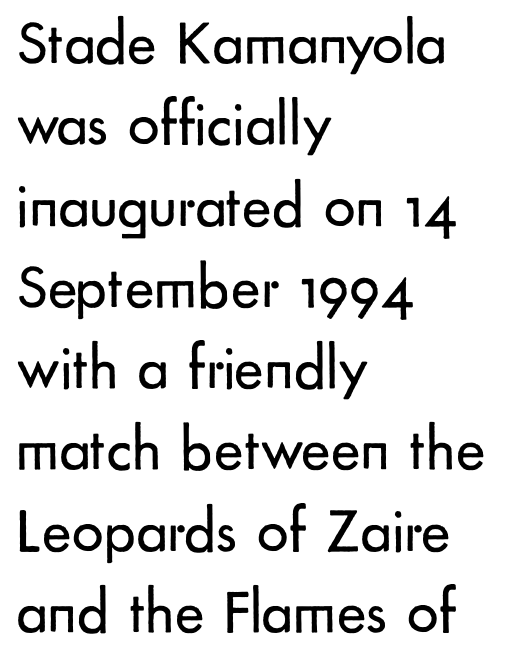
Q: Is the text bold? A: No.
Q: Is the text italic (slanted)? A: No, it is upright.
Q: Is the typeface a serif or a sans-serif typeface? A: Sans-serif.
Q: Is the text underlined? A: No.
Q: How is the paragraph aligned? A: Left-aligned.
Q: Is the spacing between letters normal or unusually wide? A: Normal.
Q: Is the spacing between lines tight, normal or loose? A: Normal.
Q: Width (condensed, normal, or wide)? A: Normal.
Q: Stroke contrast? A: Low.
Q: x-height? A: Small.
Q: Monospaced? A: No.
